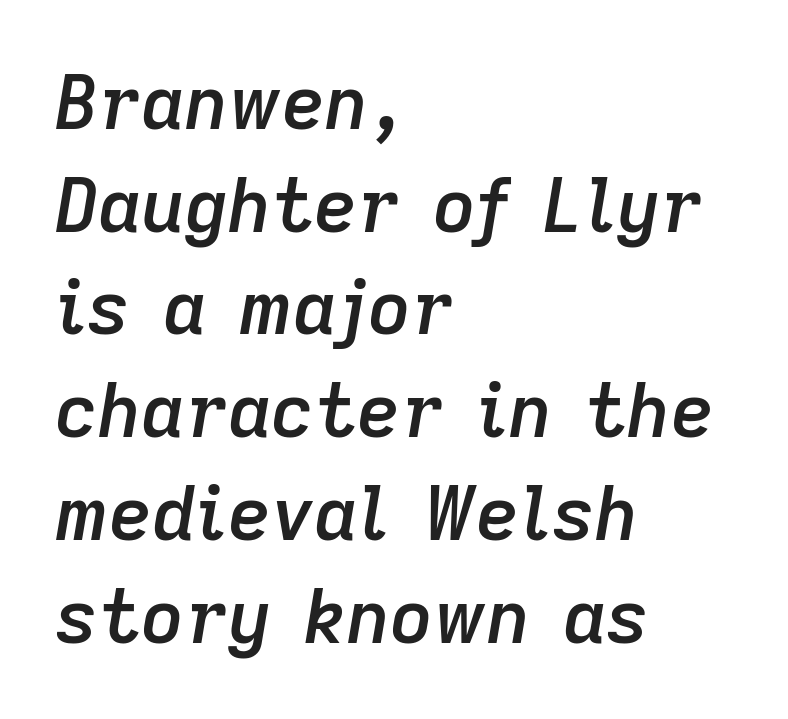
{"italic": "yes", "lean": "right", "slant_degrees": 9, "bold": "semi", "weight": "semibold", "width": "normal", "stroke_contrast": "low", "x_height": "medium", "monospaced": "no", "underline": "no", "align": "left", "line_spacing": "normal", "line_spacing_ratio": 1.37, "letter_spacing": "normal", "letter_spacing_em": 0.0, "glyph_px": 75}
